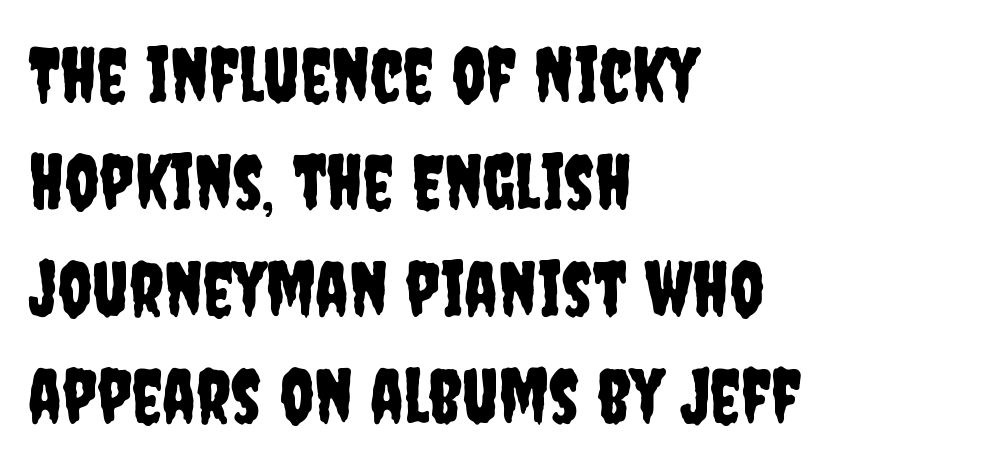
The image shows 76 px condensed sans-serif type, upright; set left-aligned, normal line spacing (1.41x), normal letter spacing, not underlined; low stroke contrast and a large x-height.
